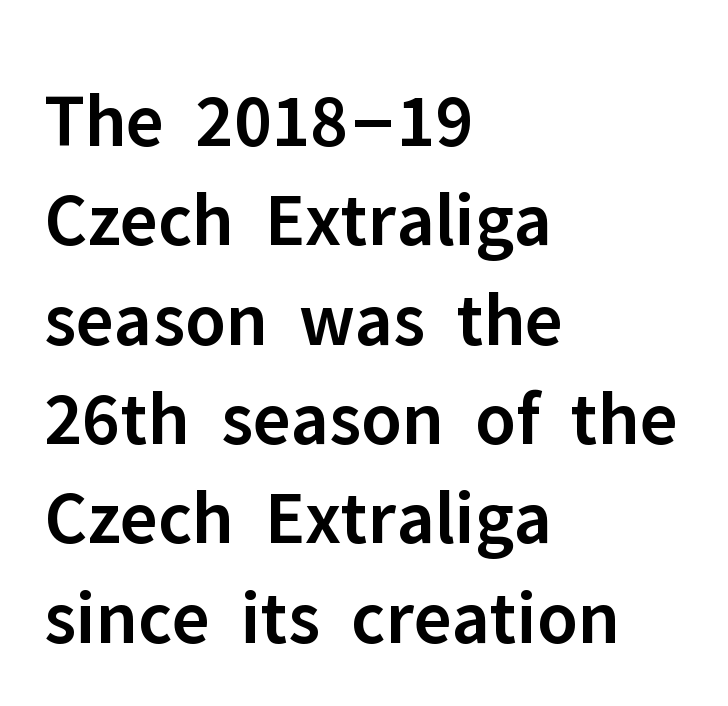
The image shows 77 px semibold sans-serif type, upright; set left-aligned, normal line spacing (1.29x), normal letter spacing, not underlined; low stroke contrast and a medium x-height.
